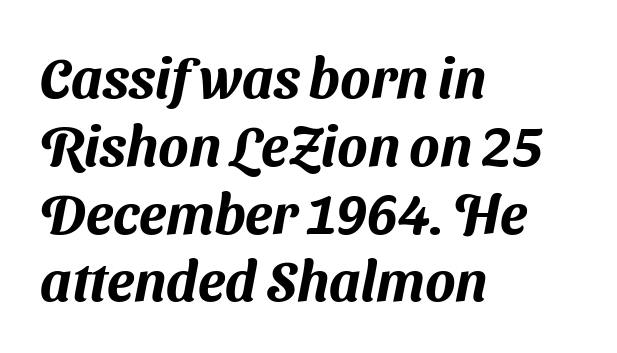
Decoration check: the copy has no underline. The compositor pushed each line to the left boundary. The face used here is a sans, in the tradition of grotesques and geometrics. The face used here is proportionally spaced, like ordinary book or web type. Tracking here is standard; glyphs follow each other at the usual distance.
